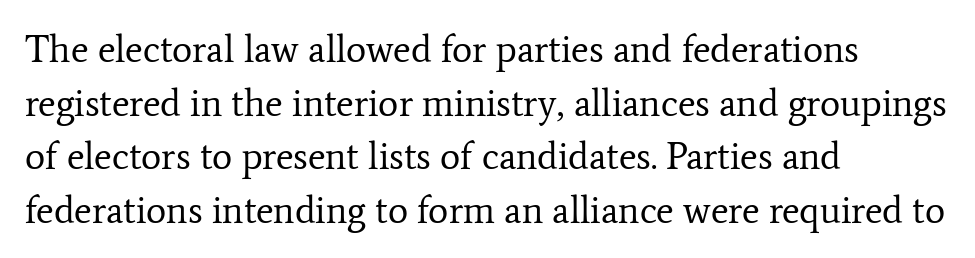
The image shows 38 px regular-weight serif type, upright; set left-aligned, normal line spacing (1.41x), normal letter spacing, not underlined; low stroke contrast and a medium x-height.
